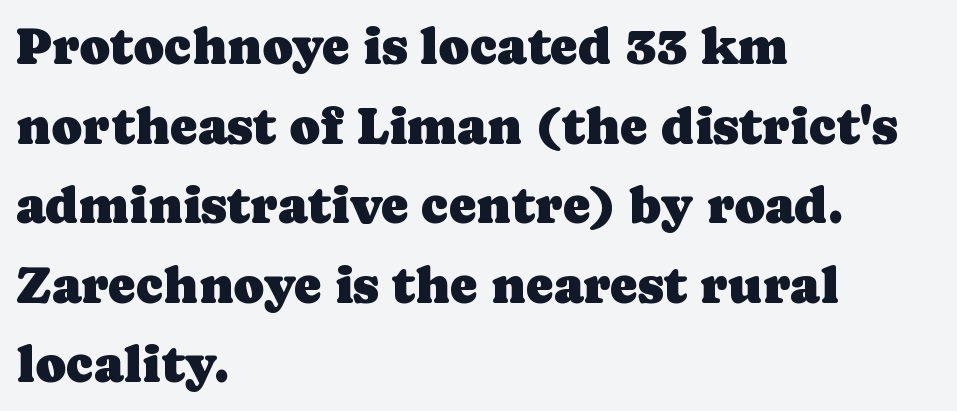
Each letter's strokes conclude with small projecting serifs. Short note: letters normally spaced. The letters stand upright; this is a roman face. A normal amount of white space separates one row of letters from the next. The letters advance in unequal steps, a hallmark of proportional type. Clear beneath every line of the passage.
